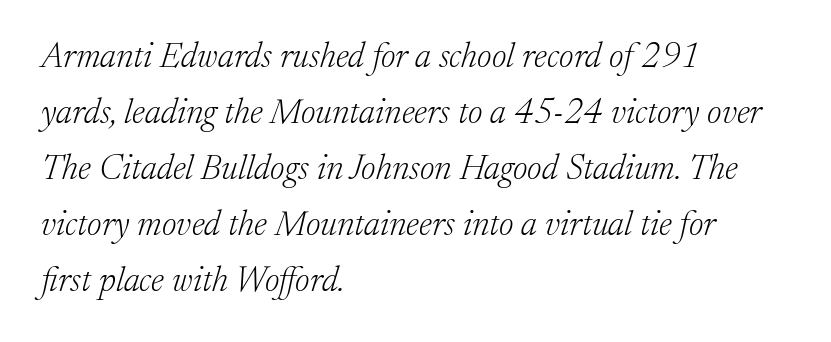
{"serif": "yes", "italic": "yes", "lean": "right", "slant_degrees": 17, "bold": "no", "weight": "light", "width": "normal", "stroke_contrast": "low", "x_height": "medium", "monospaced": "no", "underline": "no", "align": "left", "line_spacing": "normal", "line_spacing_ratio": 1.6, "letter_spacing": "normal", "letter_spacing_em": 0.0, "glyph_px": 35}
